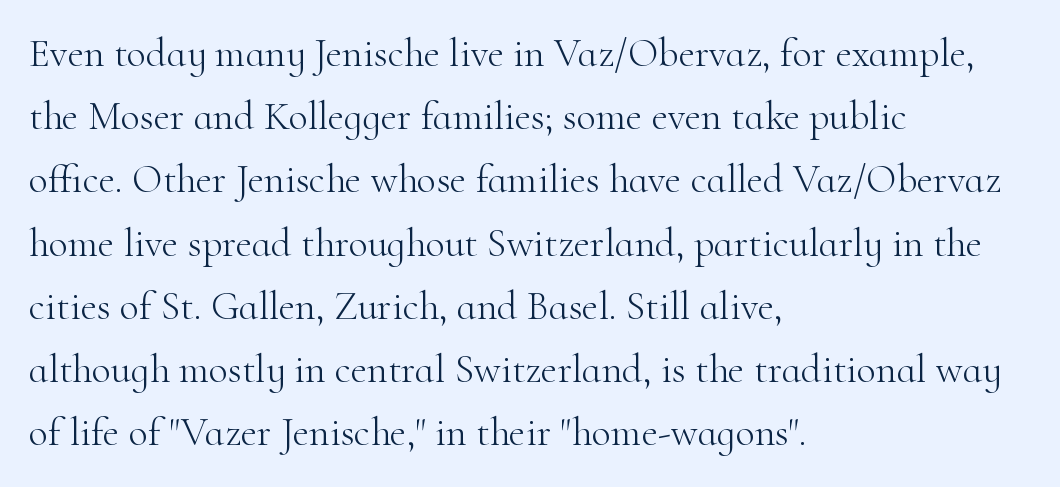
The image shows 40 px light serif type, upright; set left-aligned, normal line spacing (1.58x), normal letter spacing, not underlined; high stroke contrast and a small x-height.
